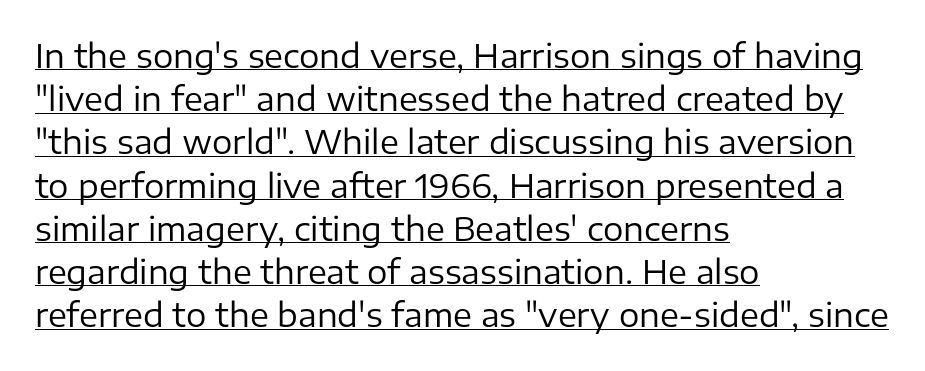
{"serif": "no", "italic": "no", "bold": "no", "weight": "regular", "width": "normal", "stroke_contrast": "low", "x_height": "medium", "monospaced": "no", "underline": "yes", "align": "left", "line_spacing": "normal", "line_spacing_ratio": 1.35, "letter_spacing": "normal", "letter_spacing_em": 0.0, "glyph_px": 32}
